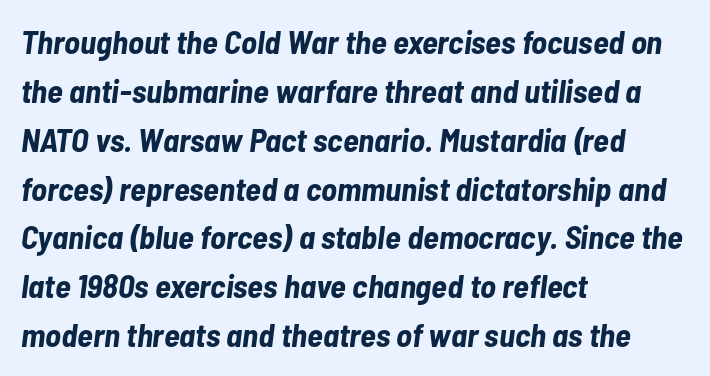
{"italic": "yes", "lean": "right", "slant_degrees": 7, "bold": "yes", "weight": "bold", "width": "condensed", "stroke_contrast": "low", "x_height": "medium", "monospaced": "no", "underline": "no", "align": "left", "line_spacing": "normal", "line_spacing_ratio": 1.48, "letter_spacing": "normal", "letter_spacing_em": 0.0, "glyph_px": 33}
